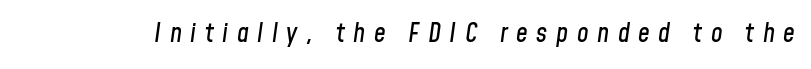
The image shows 26 px text type, italic (leaning right); set unusually wide letter spacing (+0.33 em), not underlined.
